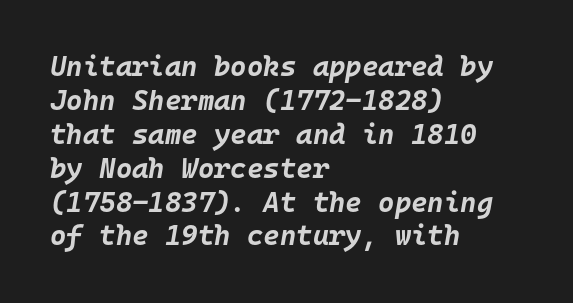
{"italic": "yes", "lean": "right", "slant_degrees": 10, "bold": "yes", "weight": "bold", "width": "normal", "stroke_contrast": "low", "x_height": "large", "monospaced": "yes", "underline": "no", "align": "left", "line_spacing_ratio": 1.21, "letter_spacing": "normal", "letter_spacing_em": 0.0, "glyph_px": 28}
